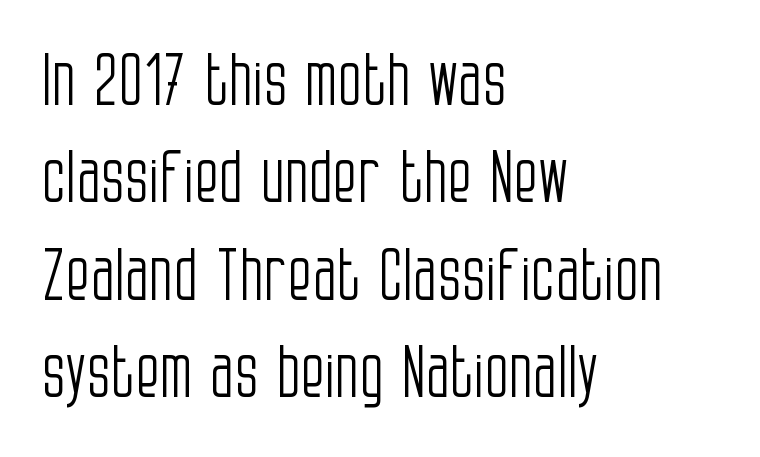
Q: Is the text bold? A: No.
Q: Is the text italic (slanted)? A: No, it is upright.
Q: Is the typeface a serif or a sans-serif typeface? A: Sans-serif.
Q: Is the text underlined? A: No.
Q: How is the paragraph aligned? A: Left-aligned.
Q: Is the spacing between letters normal or unusually wide? A: Normal.
Q: Is the spacing between lines tight, normal or loose? A: Normal.
Q: Width (condensed, normal, or wide)? A: Condensed.
Q: Stroke contrast? A: Low.
Q: x-height? A: Large.
Q: Monospaced? A: No.
